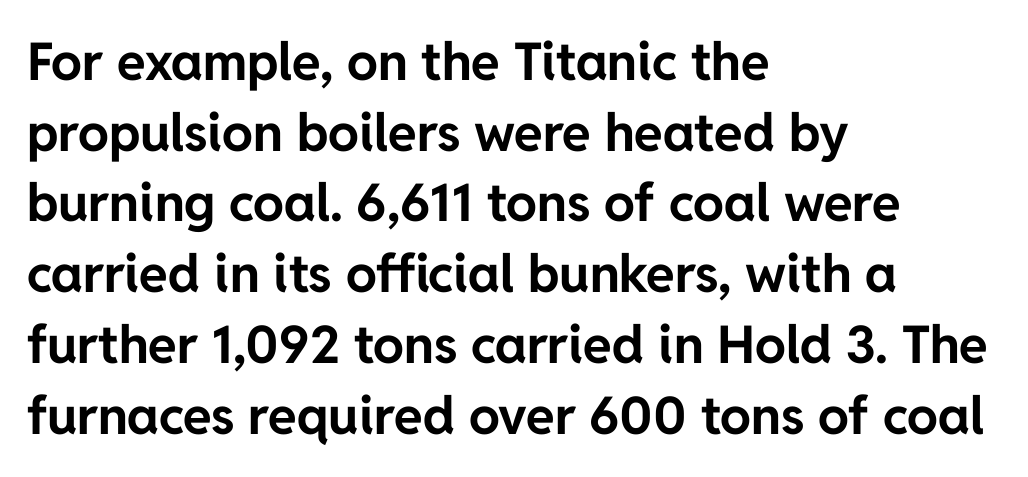
Q: Is the text bold? A: Yes.
Q: Is the text italic (slanted)? A: No, it is upright.
Q: Is the typeface a serif or a sans-serif typeface? A: Sans-serif.
Q: Is the text underlined? A: No.
Q: How is the paragraph aligned? A: Left-aligned.
Q: Is the spacing between letters normal or unusually wide? A: Normal.
Q: Is the spacing between lines tight, normal or loose? A: Normal.
Q: Width (condensed, normal, or wide)? A: Normal.
Q: Stroke contrast? A: Low.
Q: x-height? A: Medium.
Q: Monospaced? A: No.
